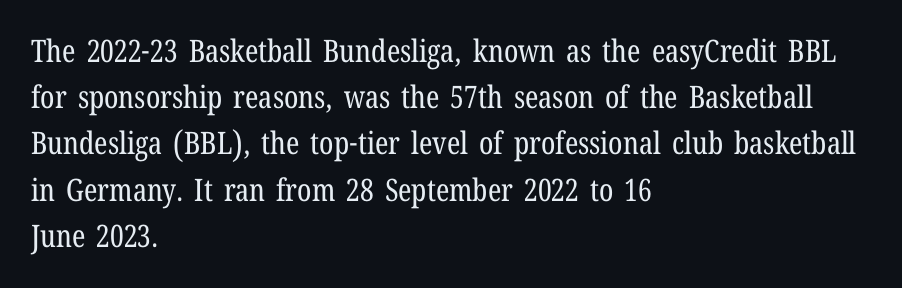
{"serif": "yes", "italic": "no", "bold": "no", "weight": "regular", "width": "condensed", "stroke_contrast": "low", "x_height": "medium", "monospaced": "no", "underline": "no", "align": "left", "line_spacing": "normal", "line_spacing_ratio": 1.49, "letter_spacing": "normal", "letter_spacing_em": 0.0, "glyph_px": 31}
